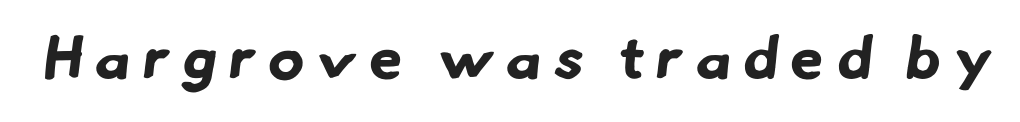
Q: Is the text bold? A: Yes.
Q: Is the typeface a serif or a sans-serif typeface? A: Sans-serif.
Q: Is the text underlined? A: No.
Q: Is the spacing between letters normal or unusually wide? A: Unusually wide.
Q: Width (condensed, normal, or wide)? A: Normal.
Q: Stroke contrast? A: Low.
Q: x-height? A: Small.
Q: Monospaced? A: No.
